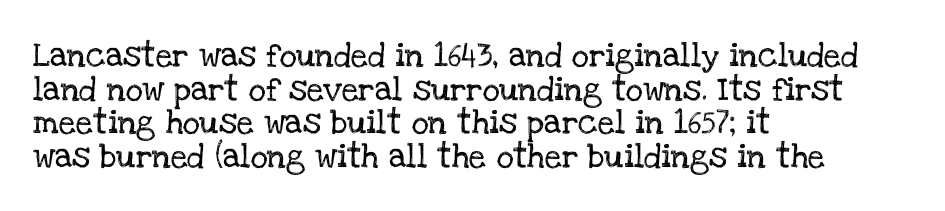
Leading matches the norm, producing a regular column. Every stem runs plumb, perpendicular to the baseline. Underline: absent. In CSS terms this would be text-align: left. Here the glyphs are tracked normally, forming tight word shapes.
